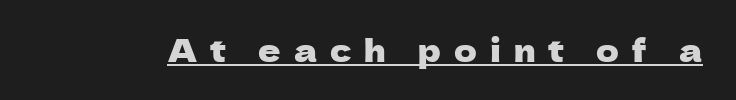
The image shows 31 px sans-serif type, upright; set unusually wide letter spacing (+0.42 em), underlined; low stroke contrast and a medium x-height.
